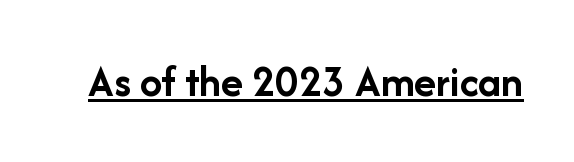
Q: Is the text bold? A: Yes.
Q: Is the text italic (slanted)? A: No, it is upright.
Q: Is the typeface a serif or a sans-serif typeface? A: Sans-serif.
Q: Is the text underlined? A: Yes.
Q: Is the spacing between letters normal or unusually wide? A: Normal.
Q: Width (condensed, normal, or wide)? A: Normal.
Q: Stroke contrast? A: Low.
Q: x-height? A: Medium.
Q: Monospaced? A: No.
